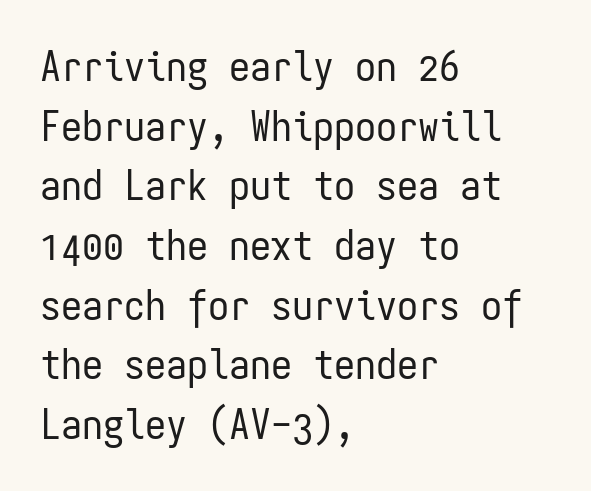
The image shows 42 px regular-weight, condensed sans-serif type, upright, monospaced; set left-aligned, normal line spacing (1.42x), normal letter spacing, not underlined; low stroke contrast and a medium x-height.
